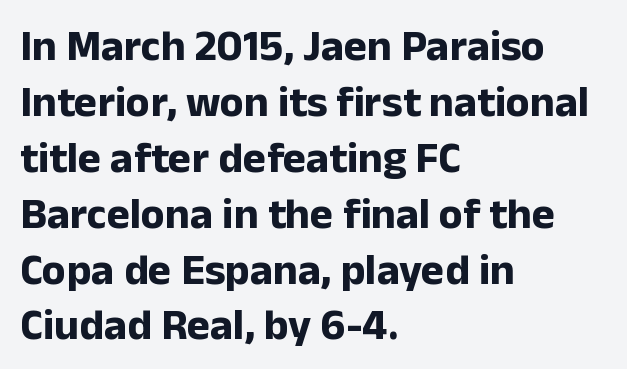
This rendering uses left alignment, leaving the right contour irregular. Normally led — the rows are evenly, conventionally spaced. Default kerning and tracking; the words read as compact shapes. The typography opts for an upright posture over an oblique one.
